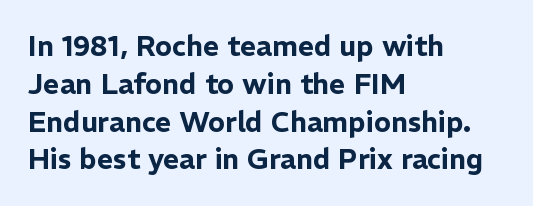
Q: Is the text italic (slanted)? A: No, it is upright.
Q: Is the typeface a serif or a sans-serif typeface? A: Sans-serif.
Q: Is the text underlined? A: No.
Q: How is the paragraph aligned? A: Left-aligned.
Q: Is the spacing between letters normal or unusually wide? A: Normal.
Q: Is the spacing between lines tight, normal or loose? A: Normal.
Q: Width (condensed, normal, or wide)? A: Normal.
Q: Stroke contrast? A: Low.
Q: x-height? A: Medium.
Q: Monospaced? A: No.
